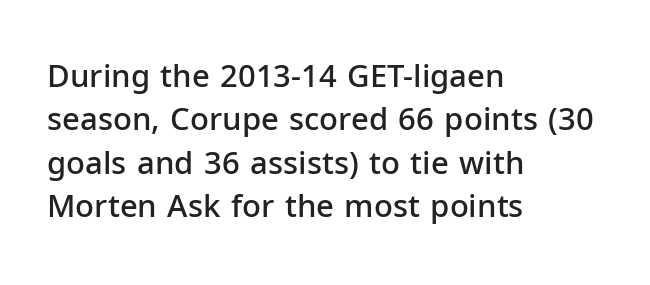
{"serif": "no", "italic": "no", "bold": "semi", "weight": "semibold", "width": "normal", "stroke_contrast": "low", "x_height": "medium", "monospaced": "no", "underline": "no", "align": "left", "line_spacing": "normal", "line_spacing_ratio": 1.4, "letter_spacing": "normal", "letter_spacing_em": 0.0, "glyph_px": 31}
